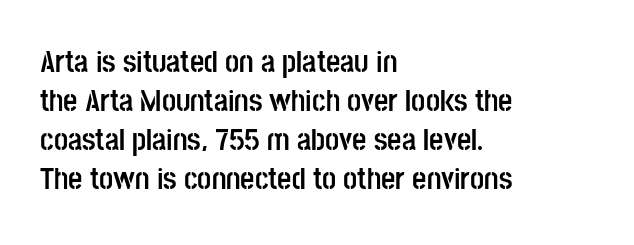
Character widths vary here, with narrow letters taking less room than wide ones. This is heavy type, rendered in bold. Note: no serifs on the glyphs. Compared with a centered layout, this one pins lines to the left instead.
